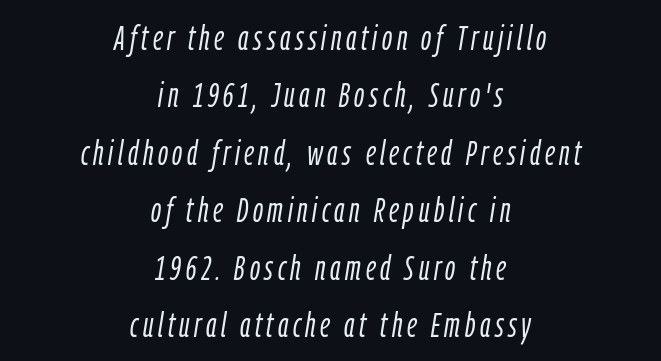
The image shows 35 px light, condensed type, italic (leaning right); set centered, normal line spacing (1.64x), not underlined; low stroke contrast and a medium x-height.
